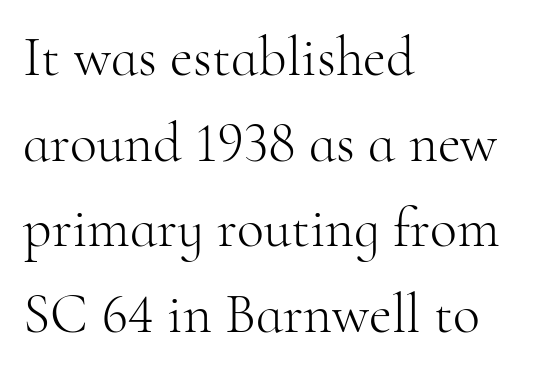
The image shows 56 px light serif type, upright; set left-aligned, normal line spacing (1.53x), normal letter spacing, not underlined; high stroke contrast and a small x-height.
